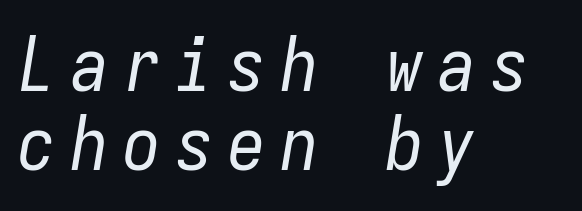
The image shows 75 px regular-weight, condensed type, italic (leaning right), monospaced; set left-aligned, tight line spacing (1.06x), unusually wide letter spacing (+0.2 em), not underlined; low stroke contrast and a medium x-height.
